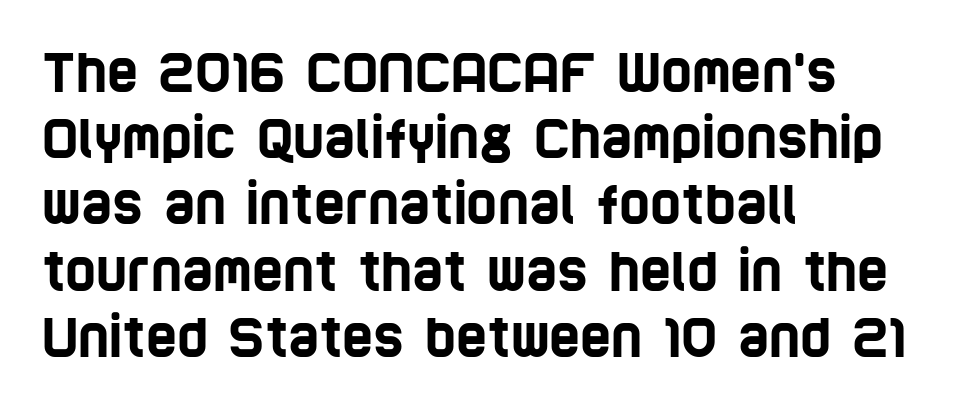
The image shows 53 px condensed sans-serif type; set left-aligned, normal line spacing (1.25x), normal letter spacing, not underlined; low stroke contrast and a large x-height.
